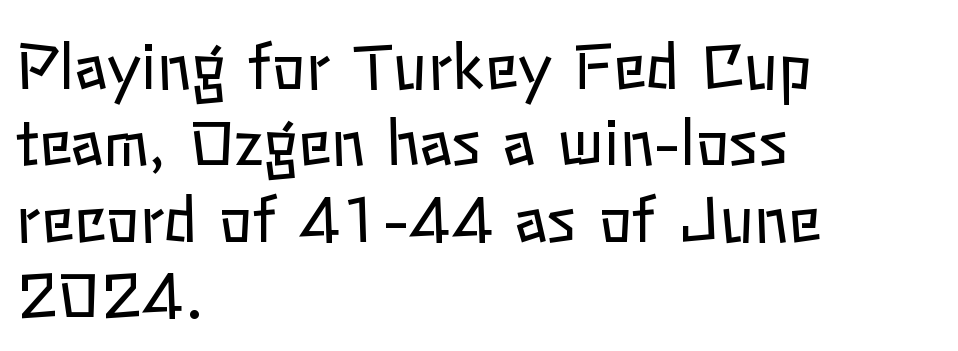
The image shows 62 px regular-weight type, upright; set left-aligned, line spacing 1.23x, normal letter spacing, not underlined; low stroke contrast and a medium x-height.
